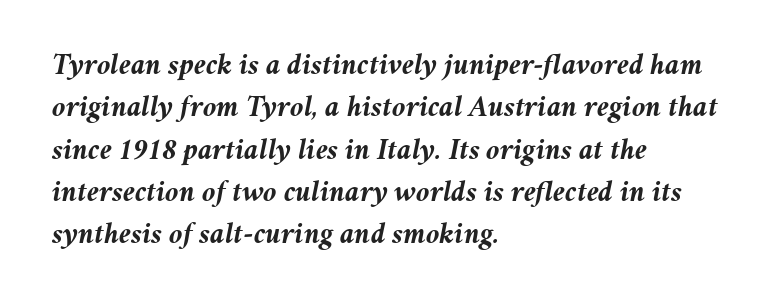
Do the characters align in a grid? No, the font is proportional. Slant detected: the letters are inclined. The type is set solid horizontally, with unmodified tracking. Weight: bold. A clean baseline with only descenders dipping below it.
